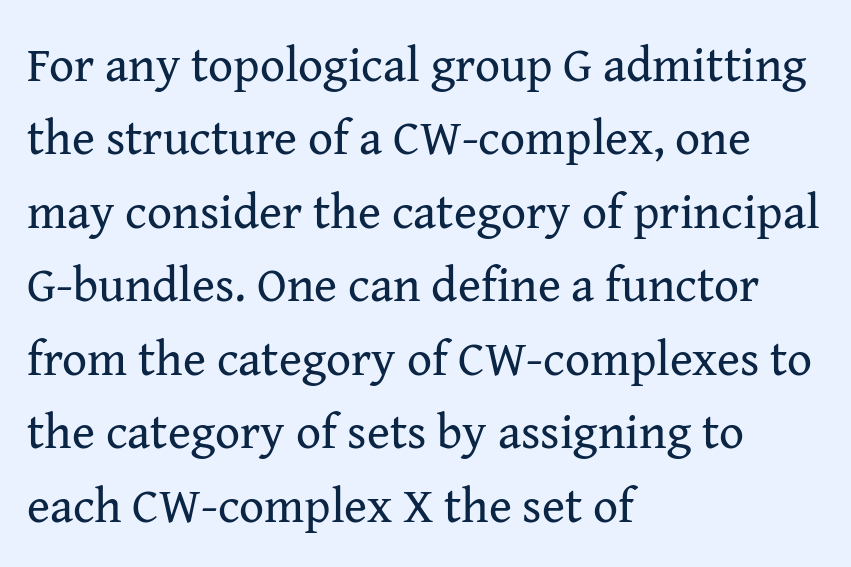
The rows are spaced the way most documents space them. The rendering shows small feet on the letterforms — a serif design. This is roman type, the default non-slanted kind. Looks like regular typesetting: each glyph gets only the width it needs.
